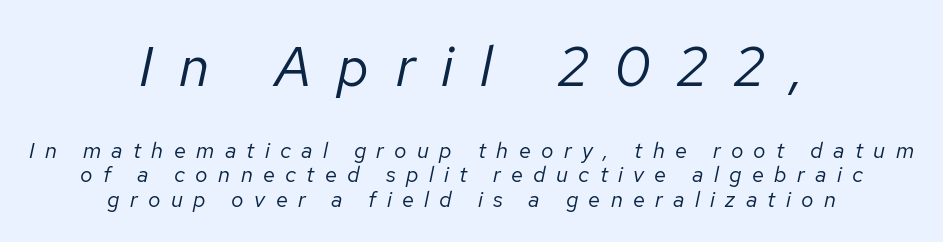
The first block has been scaled up relative to the second. This rendering widens character spacing well past its baseline value. Students, observe: this is what under-led, compact text looks like. Stroke mass is kept to a normal reading level or below.
